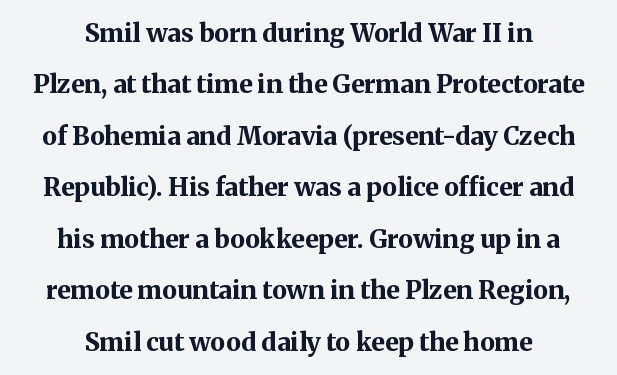
Posture: straight, roman, zero tilt. This rendering uses center alignment, leaving both contours irregular but symmetric. If you measured baseline to baseline, you'd find a long distance. Honestly, there is no underline to notice here at all. Weight: bold.
